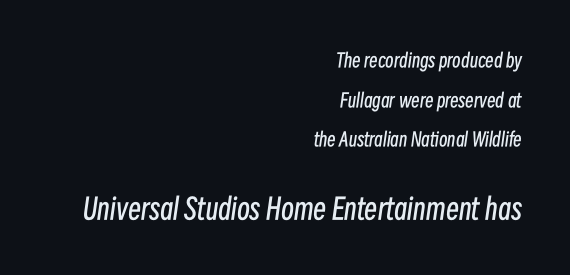
Compare the two chunks: the lower has the greater cap height. Where is the straight margin? On the right. Spacing verdict: proportional, widths tailored to each character. Does the lettering tilt? It does — this is italic. Weight: not bold — regular or lighter. What's the leading like? Stretched, with rows far apart.
